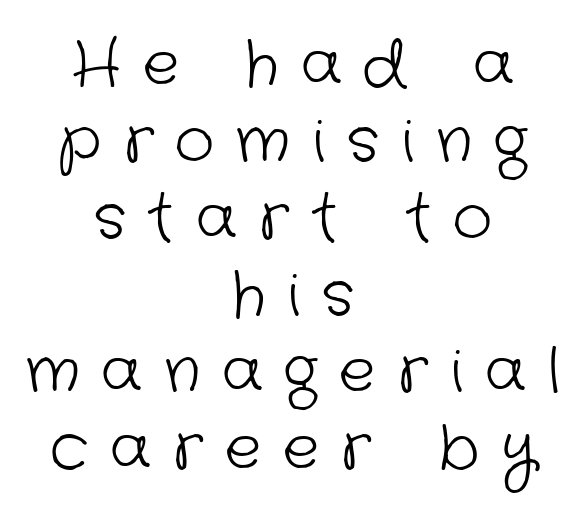
The image shows 61 px light sans-serif type; set centered, normal line spacing (1.26x), unusually wide letter spacing (+0.36 em), not underlined; low stroke contrast and a medium x-height.
